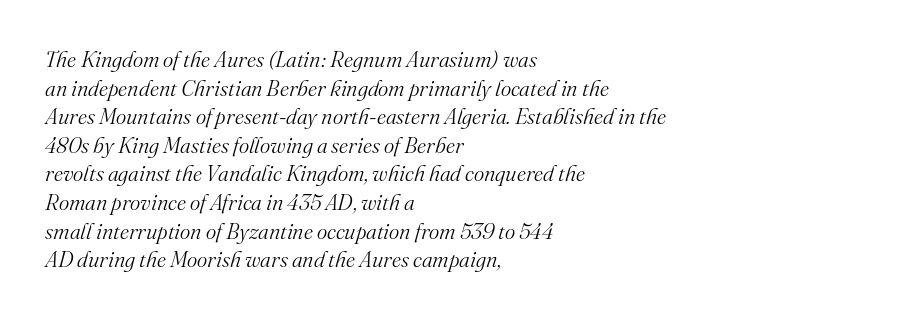
The image shows 22 px text type, italic (leaning right); set left-aligned, normal line spacing (1.3x), normal letter spacing, not underlined.
